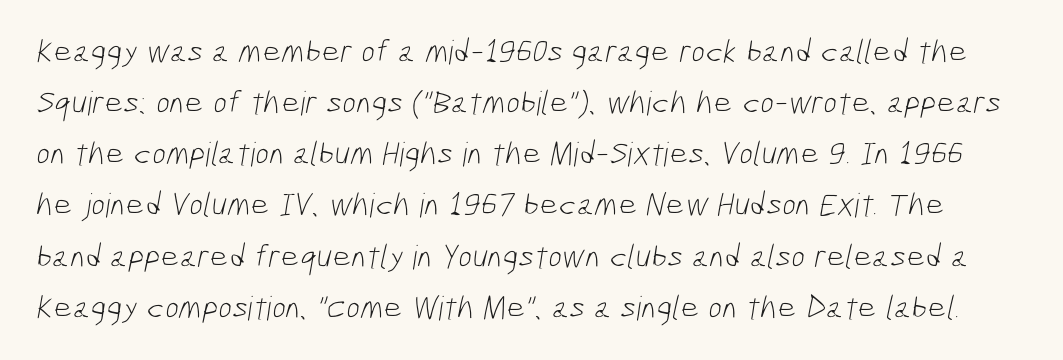
{"serif": "no", "bold": "no", "weight": "light", "width": "condensed", "stroke_contrast": "low", "x_height": "medium", "monospaced": "no", "underline": "no", "line_spacing": "normal", "line_spacing_ratio": 1.55, "letter_spacing": "normal", "letter_spacing_em": 0.0, "glyph_px": 33}
